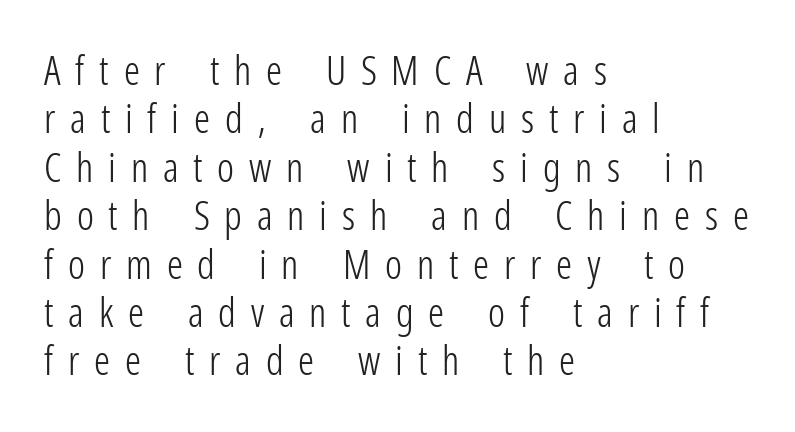
{"serif": "no", "italic": "no", "bold": "no", "weight": "light", "width": "condensed", "stroke_contrast": "low", "x_height": "medium", "monospaced": "no", "underline": "no", "align": "left", "line_spacing_ratio": 1.21, "letter_spacing": "wide", "letter_spacing_em": 0.37, "glyph_px": 40}
